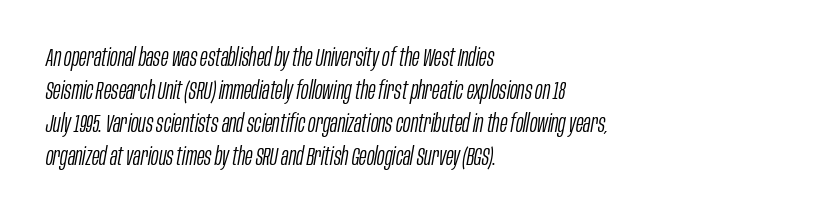
The image shows 25 px text type, italic (leaning right); set left-aligned, normal line spacing (1.32x), normal letter spacing, not underlined.
